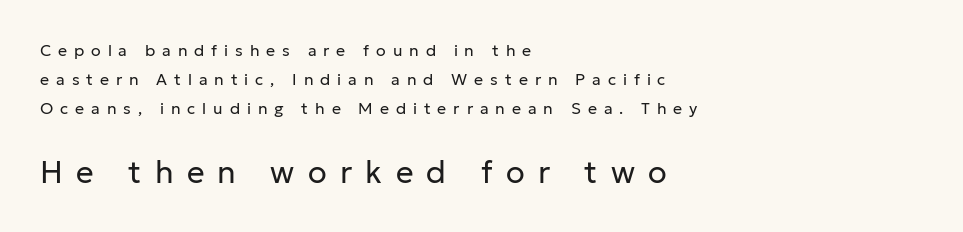
Weight: in the light-to-regular range. The lines in this sample share a left origin and differ only in where they stop. The lettering stays uniformly vertical, giving the passage a roman look. This is sans-serif lettering, the kind often seen on screens and signage. The tracking reads as deliberately expanded to a designer's eye.
